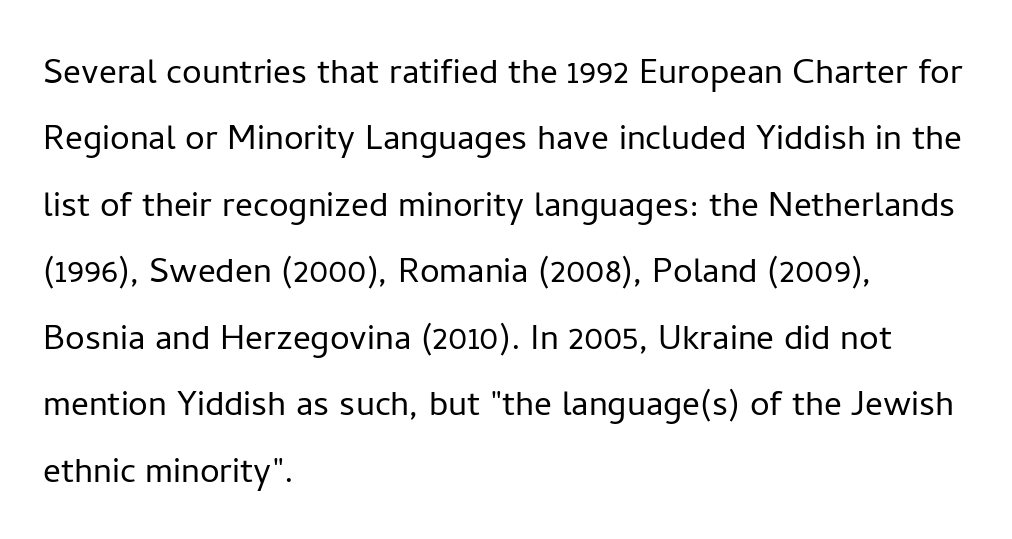
Successive baselines arrive at the customary interval. Layout note: lines flush left. The typeface has the unassuming heft of standard copy or less. Unlike a traditional serif, this face leaves its strokes unadorned. The rendering keeps characters at their native spacing. When letters stand straight like this, we call the style roman or upright.
